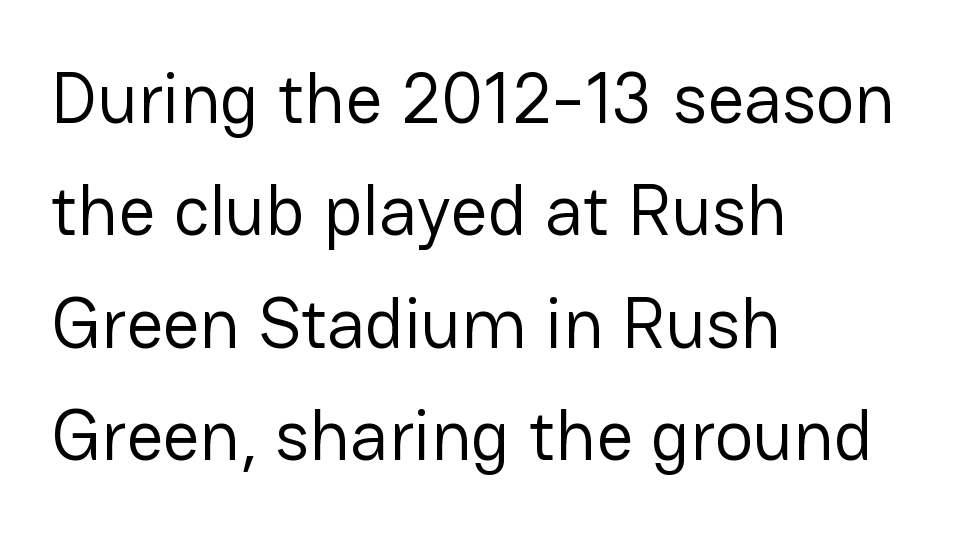
A typesetter would call this proportional, since set widths differ per character. Check the space under the baseline: it is left empty. Glyph-to-glyph distance matches everyday printed text. Reading down the block, your eye returns to a fixed left position each line. Quick note: interline space is typical.
